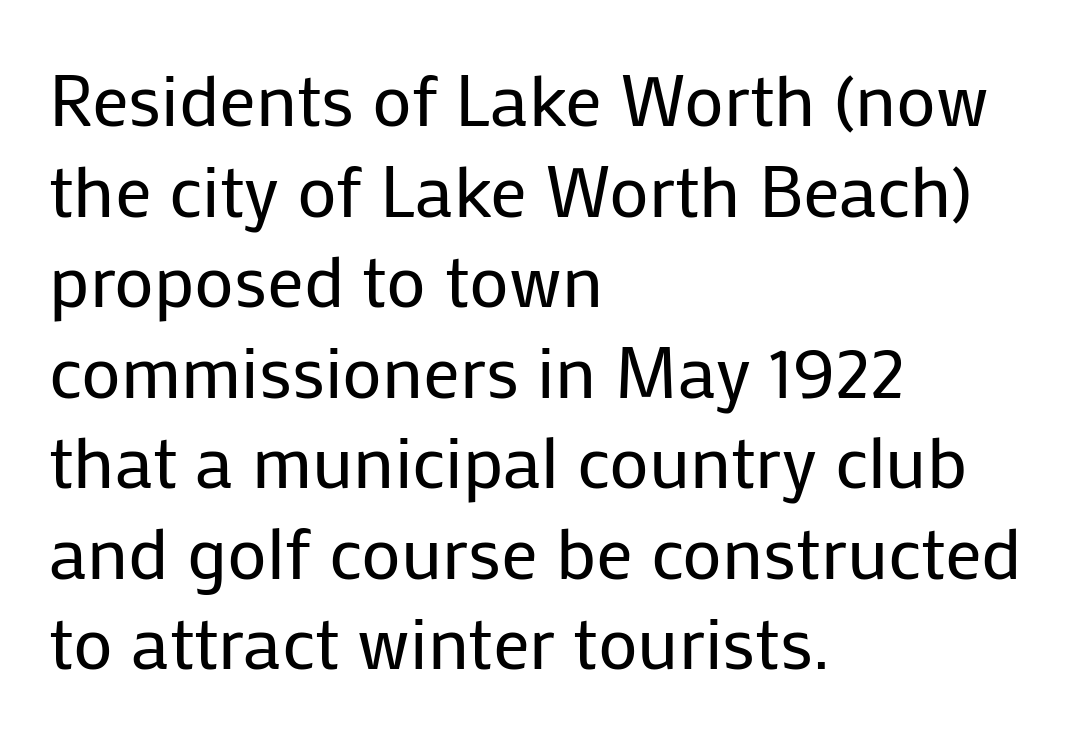
{"serif": "no", "italic": "no", "bold": "no", "weight": "regular", "width": "normal", "stroke_contrast": "low", "x_height": "medium", "monospaced": "no", "underline": "no", "align": "left", "line_spacing_ratio": 1.24, "letter_spacing": "normal", "letter_spacing_em": 0.0, "glyph_px": 73}
